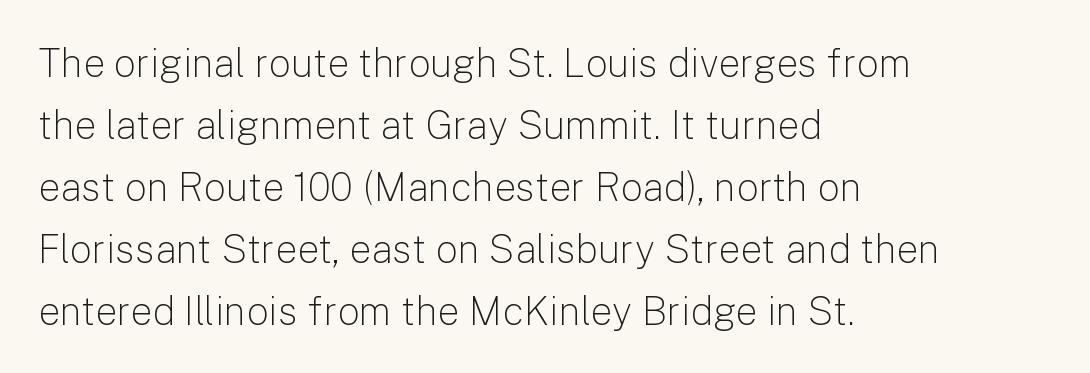
This block has exactly the height ordinary leading produces. This rendering employs a face without finishing strokes, i.e., a sans-serif. The gaps between neighbouring characters are ordinary and unremarkable. The strip under each line holds only bare page.
